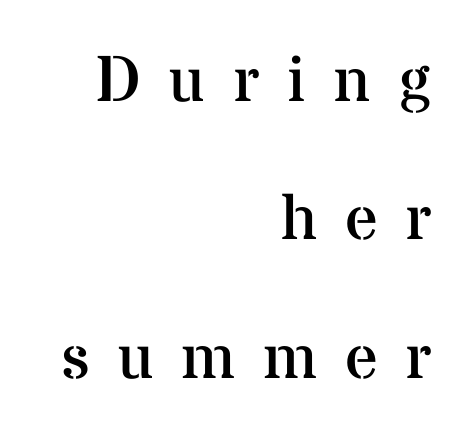
{"serif": "yes", "italic": "no", "bold": "no", "weight": "regular", "width": "normal", "stroke_contrast": "medium", "x_height": "medium", "monospaced": "no", "underline": "no", "align": "right", "line_spacing": "loose", "line_spacing_ratio": 2.13, "letter_spacing": "wide", "letter_spacing_em": 0.42, "glyph_px": 65}
